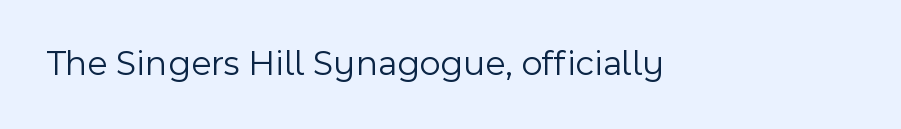
{"serif": "no", "italic": "no", "bold": "no", "weight": "light", "width": "normal", "x_height": "medium", "monospaced": "no", "underline": "no", "letter_spacing": "normal", "letter_spacing_em": 0.0, "glyph_px": 36}
